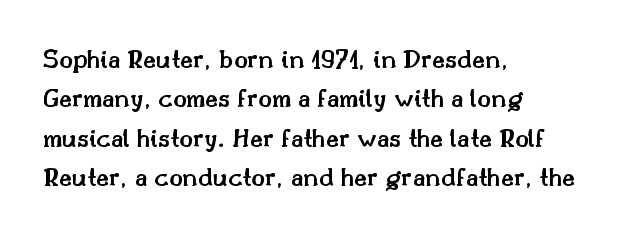
Weight: semibold (demi). Descenders hang freely into open space. Rendered with straight, roman letterforms. Varying glyph widths throughout — classic text-font behaviour.
